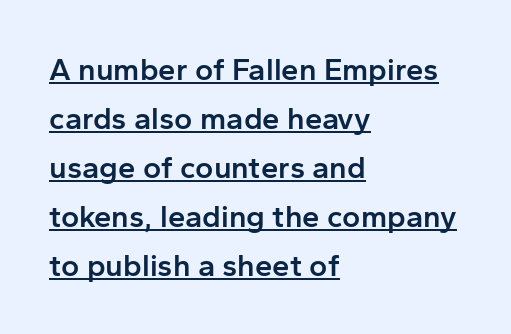
Q: Is the text bold? A: Semi-bold.
Q: Is the text italic (slanted)? A: No, it is upright.
Q: Is the typeface a serif or a sans-serif typeface? A: Sans-serif.
Q: Is the text underlined? A: Yes.
Q: How is the paragraph aligned? A: Left-aligned.
Q: Is the spacing between letters normal or unusually wide? A: Normal.
Q: Is the spacing between lines tight, normal or loose? A: Normal.
Q: Width (condensed, normal, or wide)? A: Normal.
Q: Stroke contrast? A: Low.
Q: x-height? A: Medium.
Q: Monospaced? A: No.
